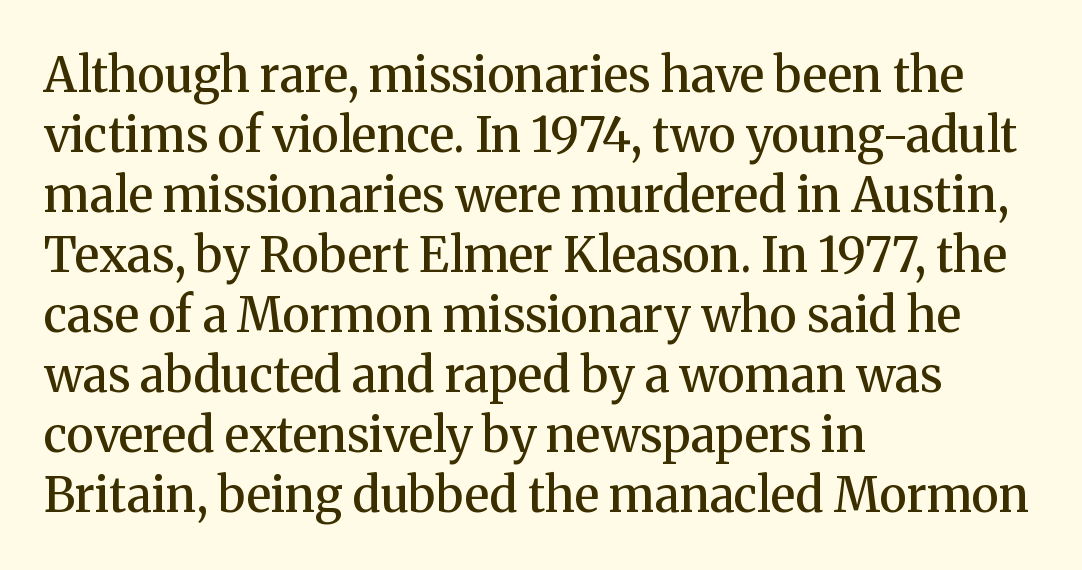
Q: Is the text bold? A: Semi-bold.
Q: Is the text italic (slanted)? A: No, it is upright.
Q: Is the typeface a serif or a sans-serif typeface? A: Serif.
Q: Is the text underlined? A: No.
Q: How is the paragraph aligned? A: Left-aligned.
Q: Is the spacing between letters normal or unusually wide? A: Normal.
Q: Is the spacing between lines tight, normal or loose? A: Normal.
Q: Width (condensed, normal, or wide)? A: Normal.
Q: Stroke contrast? A: Medium.
Q: x-height? A: Medium.
Q: Monospaced? A: No.
